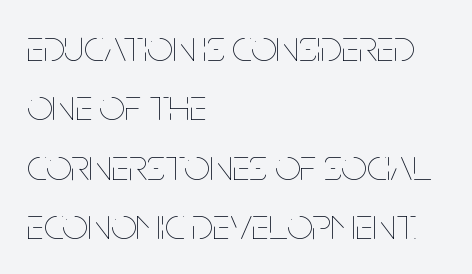
This sample has the flowing, uneven cadence of proportional lettering. Lines of text with bare space underneath. These lines were composed using upright roman letters. Horizontally, the lines are justified to the leading edge only. The line texture is even and compact thanks to regular tracking. Stem width sits at or under what a default text font uses.
